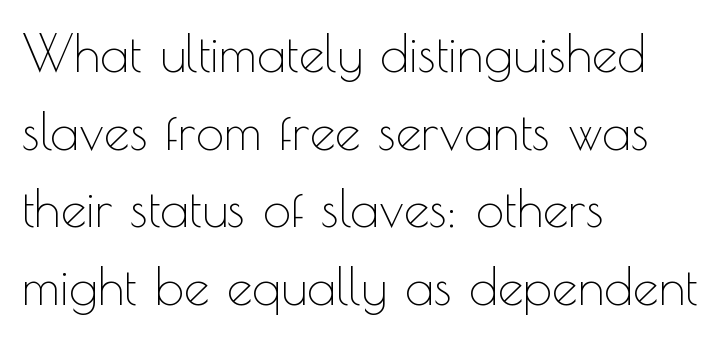
The letters sit at their default tracking, neither squeezed nor spread. No extra ink here — the face is not bold. Letters rest on an invisible, unmarked baseline. Do the characters align in a grid? No, the font is proportional.
